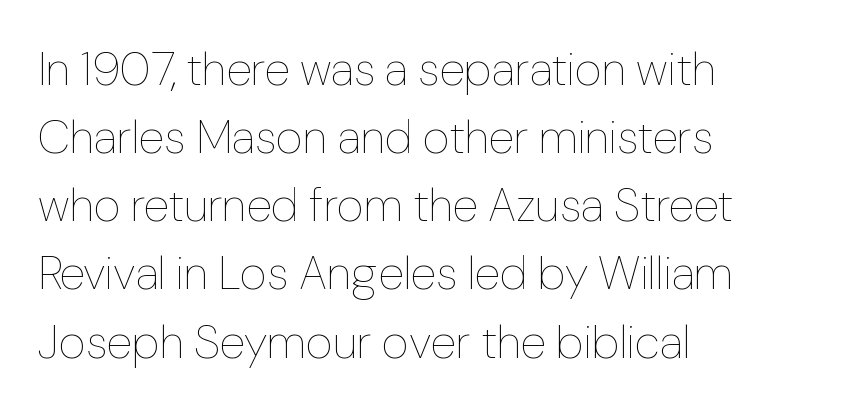
{"italic": "no", "bold": "no", "weight": "thin", "width": "normal", "stroke_contrast": "low", "x_height": "medium", "monospaced": "no", "underline": "no", "align": "left", "line_spacing": "normal", "line_spacing_ratio": 1.45, "letter_spacing": "normal", "letter_spacing_em": 0.0, "glyph_px": 47}
